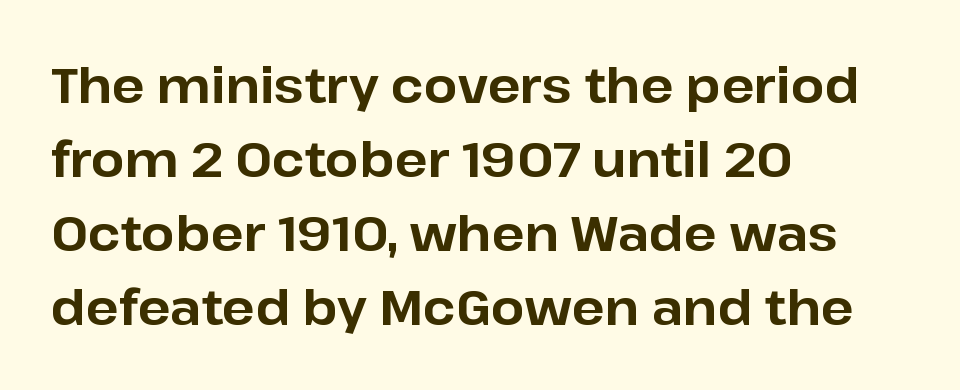
The image shows 48 px bold sans-serif type, upright; set left-aligned, normal line spacing (1.54x), normal letter spacing, not underlined; low stroke contrast and a medium x-height.
